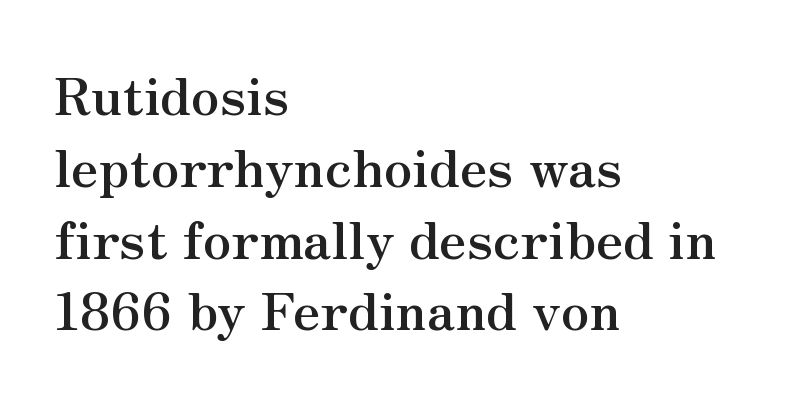
The image shows 52 px semibold serif type, upright; set left-aligned, normal line spacing (1.38x), normal letter spacing, not underlined; medium stroke contrast and a small x-height.
